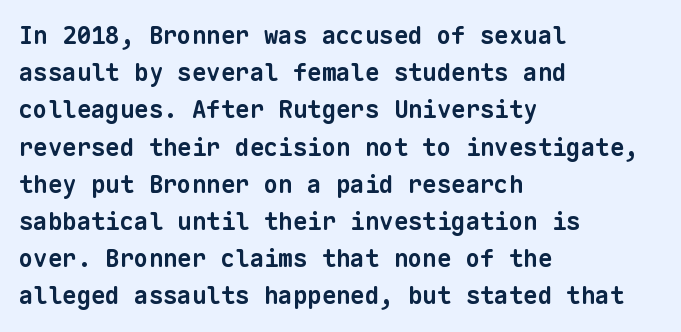
{"bold": "yes", "underline": "no", "align": "left", "line_spacing": "normal", "line_spacing_ratio": 1.55, "letter_spacing": "normal", "letter_spacing_em": 0.0, "glyph_px": 24}
